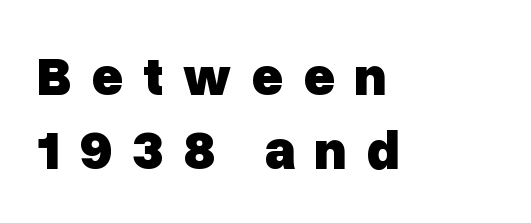
Q: Is the text bold? A: Yes.
Q: Is the text italic (slanted)? A: No, it is upright.
Q: Is the typeface a serif or a sans-serif typeface? A: Sans-serif.
Q: Is the text underlined? A: No.
Q: How is the paragraph aligned? A: Left-aligned.
Q: Is the spacing between letters normal or unusually wide? A: Unusually wide.
Q: Is the spacing between lines tight, normal or loose? A: Normal.
Q: Width (condensed, normal, or wide)? A: Normal.
Q: Stroke contrast? A: Low.
Q: x-height? A: Medium.
Q: Monospaced? A: No.
